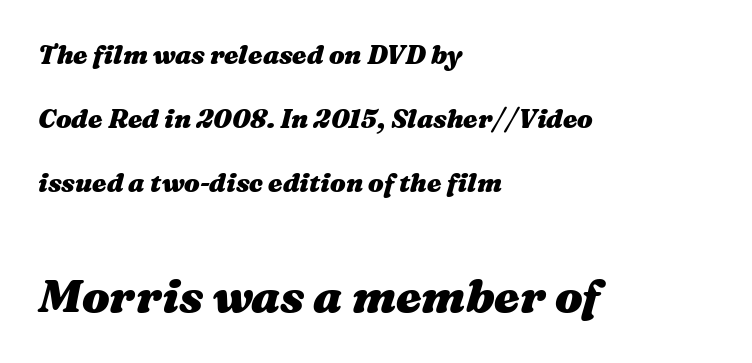
The image shows 46 px heavy, wide type, italic (leaning right); set left-aligned, loose line spacing (2.47x), normal letter spacing, not underlined; the second (bottom) block is 1.77x larger; medium stroke contrast and a medium x-height.
